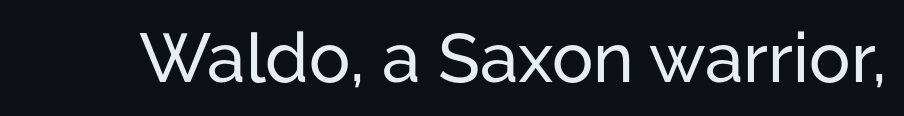
The image shows 69 px sans-serif type, upright; set normal letter spacing, not underlined; low stroke contrast and a medium x-height.
